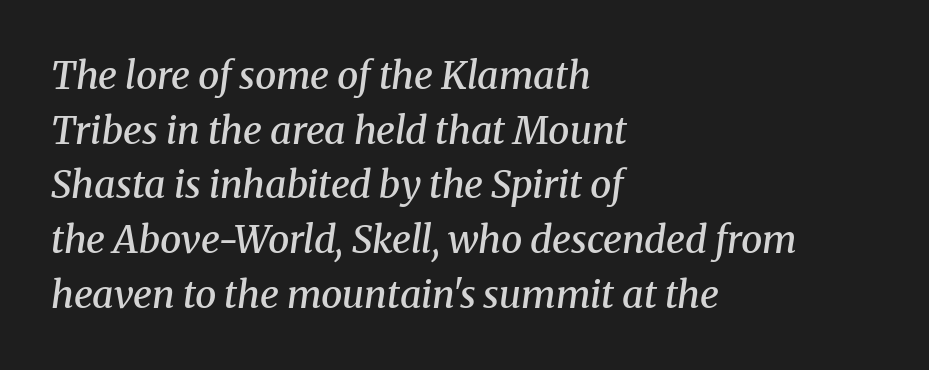
The rag falls on the right side of this text block. Honestly, the row spacing looks completely unremarkable. Beneath every word, the page is bare. Spacing verdict: proportional, widths tailored to each character.
